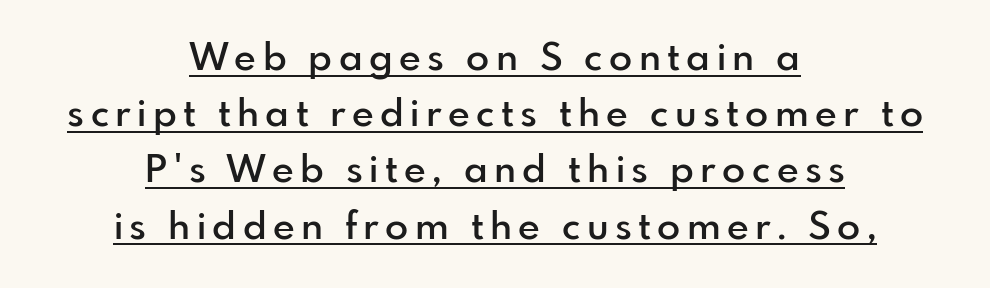
{"serif": "no", "italic": "no", "bold": "semi", "weight": "semibold", "width": "normal", "stroke_contrast": "low", "x_height": "small", "monospaced": "no", "underline": "yes", "align": "center", "line_spacing": "normal", "line_spacing_ratio": 1.48, "glyph_px": 38}
